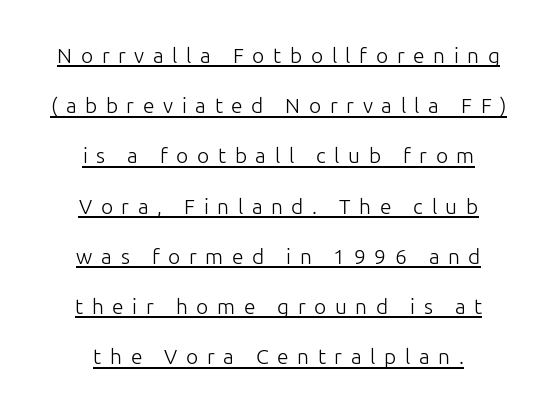
Q: Is the text bold? A: No.
Q: Is the text italic (slanted)? A: No, it is upright.
Q: Is the text underlined? A: Yes.
Q: How is the paragraph aligned? A: Centered.
Q: Is the spacing between letters normal or unusually wide? A: Unusually wide.
Q: Is the spacing between lines tight, normal or loose? A: Loose.
